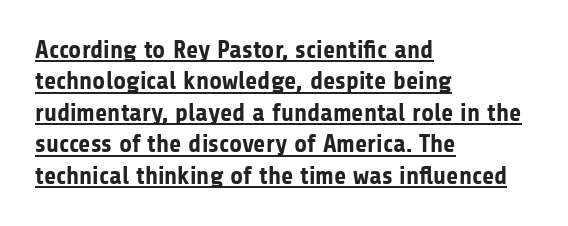
The passage shown is emphatically bold. Check the space under the baseline: a stroke is drawn there. One-word summary of the alignment: left. The type sits square on the baseline with zero lean.
